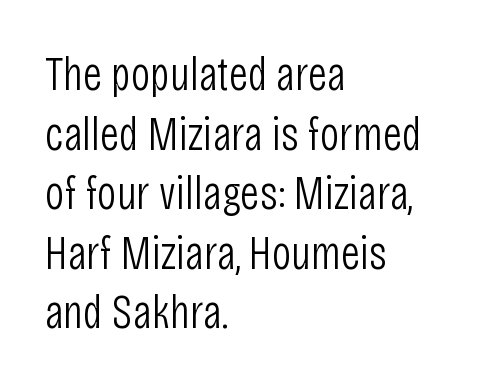
The space beneath each line is pristine and unruled. The strokes are not fattened; the text isn't bold. Type style note: lacks serifs. A typesetter would call this proportional, since set widths differ per character. Unlike italic type, these characters show no tilt at all. This rendering uses left alignment, leaving the right contour irregular.
